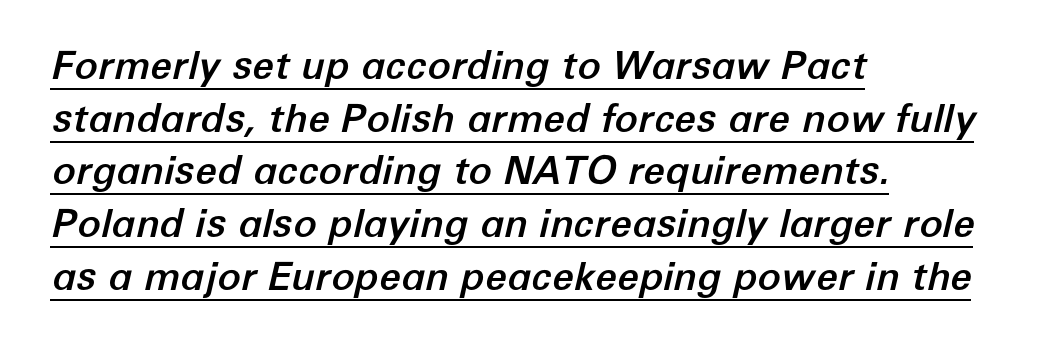
Underline: present. The passage shown leans; its letterforms are oblique. You could not count columns in this text — the font is proportionally spaced. The designer left line spacing at the default. The lines in this sample share a left origin and differ only in where they stop.
